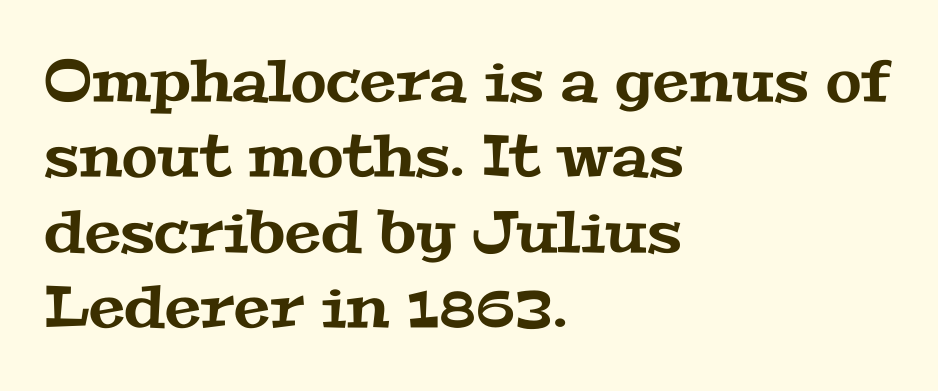
{"serif": "yes", "width": "wide", "stroke_contrast": "medium", "x_height": "medium", "monospaced": "no", "underline": "no", "align": "left", "line_spacing": "normal", "line_spacing_ratio": 1.3, "letter_spacing": "normal", "letter_spacing_em": 0.0, "glyph_px": 58}
